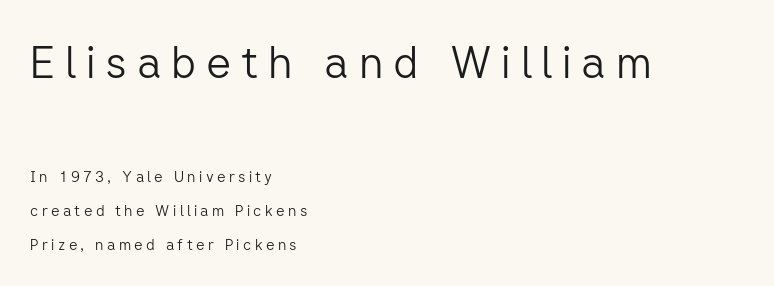
Think standard paragraph weight, or any step lighter than that. What kind of face is this? One without serifs — a sans. The text block is weighted toward the left margin, trailing off unevenly rightward. This sample trades compactness for vertical openness between lines.
